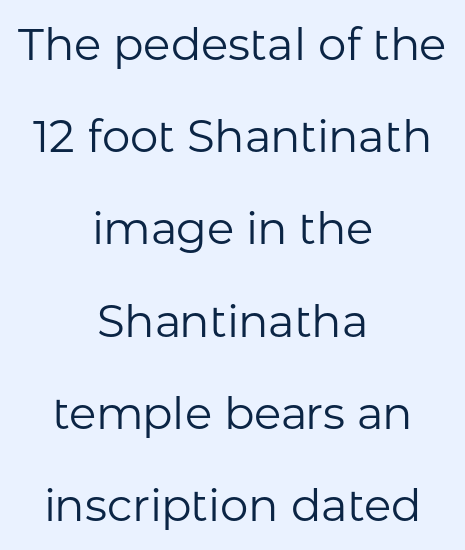
What kind of face is this? One without serifs — a sans. The type sits square on the baseline with zero lean. Bold? No — there's no thickening of the strokes. What stands out about the letter spacing? Nothing — it is the standard amount. Teacher's note: observe the equal gaps on both sides — that is centered alignment. How would I describe the line gaps? Wide and relaxed.
